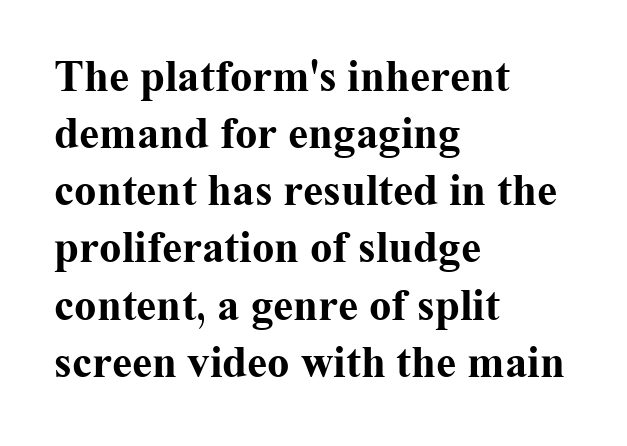
Q: Is the text bold? A: Yes.
Q: Is the text italic (slanted)? A: No, it is upright.
Q: Is the typeface a serif or a sans-serif typeface? A: Serif.
Q: Is the text underlined? A: No.
Q: How is the paragraph aligned? A: Left-aligned.
Q: Is the spacing between letters normal or unusually wide? A: Normal.
Q: Is the spacing between lines tight, normal or loose? A: Normal.
Q: Width (condensed, normal, or wide)? A: Normal.
Q: Stroke contrast? A: Medium.
Q: x-height? A: Medium.
Q: Monospaced? A: No.
